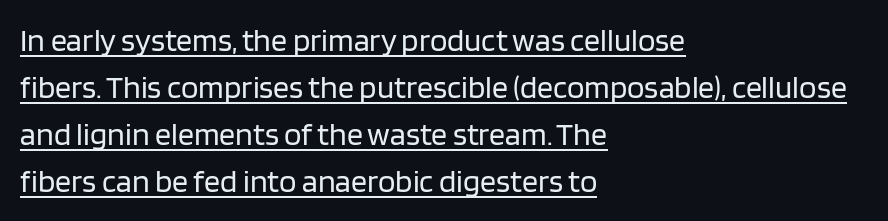
Q: Is the text bold? A: No.
Q: Is the text italic (slanted)? A: No, it is upright.
Q: Is the typeface a serif or a sans-serif typeface? A: Sans-serif.
Q: Is the text underlined? A: Yes.
Q: How is the paragraph aligned? A: Left-aligned.
Q: Is the spacing between letters normal or unusually wide? A: Normal.
Q: Is the spacing between lines tight, normal or loose? A: Normal.
Q: Width (condensed, normal, or wide)? A: Normal.
Q: Stroke contrast? A: Low.
Q: x-height? A: Large.
Q: Monospaced? A: No.
